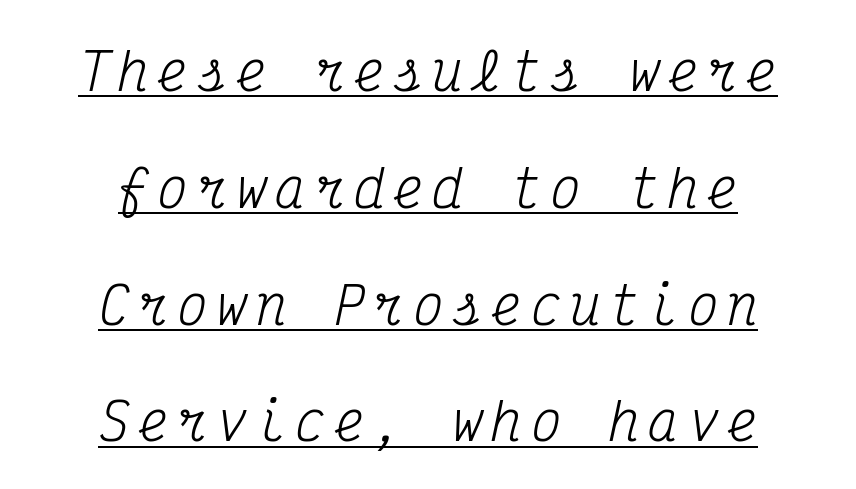
The image shows 51 px regular-weight, condensed serif type, italic (leaning right), monospaced; set centered, loose line spacing (2.29x), underlined; medium stroke contrast and a medium x-height.
